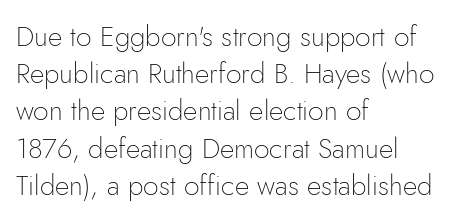
Underlining? Definitely not there. A typesetter would label this face a sans. Vertically, the passage feels balanced, rows spaced as you'd expect. Character widths vary here, with narrow letters taking less room than wide ones.
